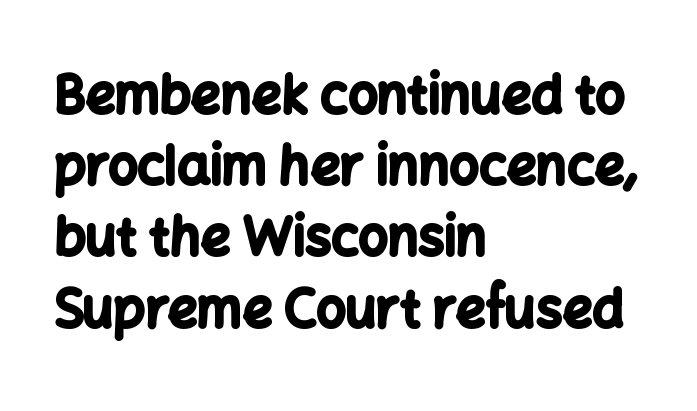
Q: Is the text bold? A: Yes.
Q: Is the text italic (slanted)? A: No, it is upright.
Q: Is the typeface a serif or a sans-serif typeface? A: Sans-serif.
Q: Is the text underlined? A: No.
Q: How is the paragraph aligned? A: Left-aligned.
Q: Is the spacing between letters normal or unusually wide? A: Normal.
Q: Is the spacing between lines tight, normal or loose? A: Normal.
Q: Width (condensed, normal, or wide)? A: Normal.
Q: Stroke contrast? A: Low.
Q: x-height? A: Medium.
Q: Monospaced? A: No.
